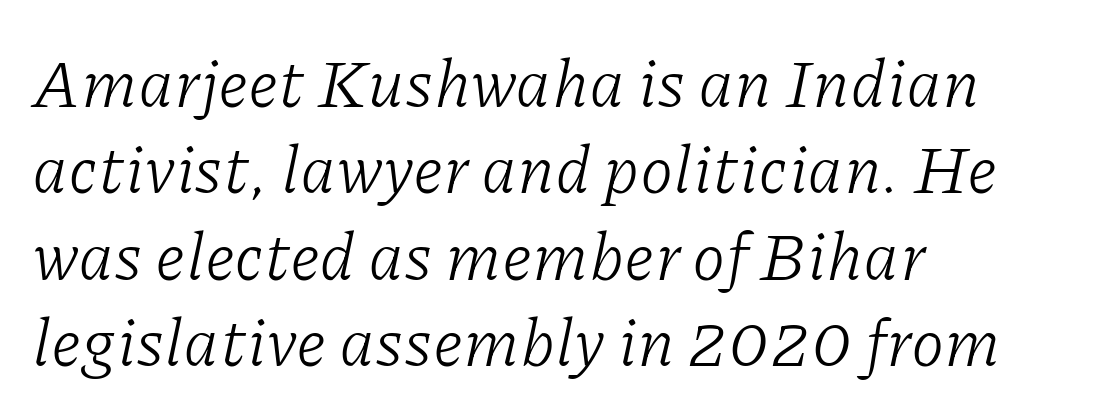
Letters have the restrained weight of plain body copy at most. The line texture is even and compact thanks to regular tracking. The typeface chosen for these lines features serifs. These lines are set flush left with a ragged right edge.
